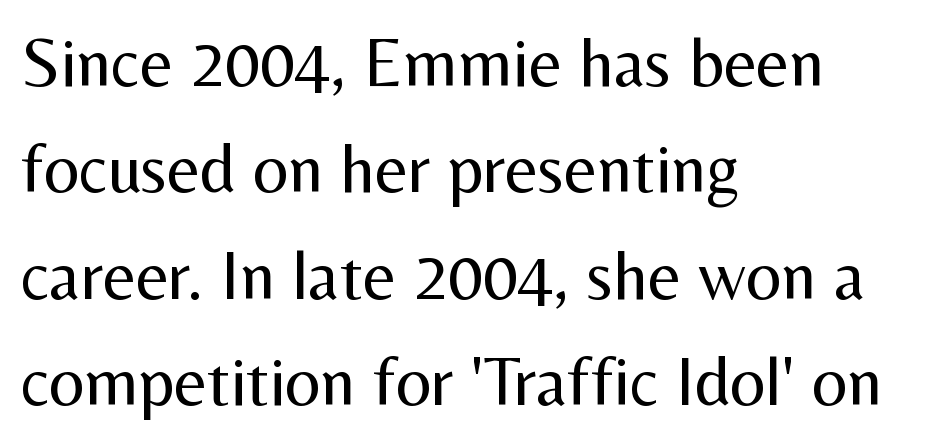
The string is rendered with underlining switched off. The typography opts for an upright posture over an oblique one. A typesetter would call this leading conventional body-copy spacing. Character widths vary here, with narrow letters taking less room than wide ones.
